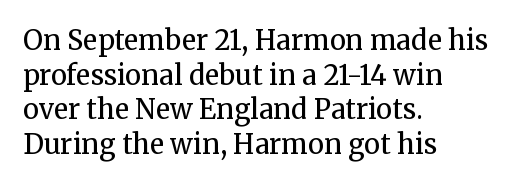
Q: Is the text bold? A: No.
Q: Is the text italic (slanted)? A: No, it is upright.
Q: Is the text underlined? A: No.
Q: How is the paragraph aligned? A: Left-aligned.
Q: Is the spacing between letters normal or unusually wide? A: Normal.
Q: Is the spacing between lines tight, normal or loose? A: Normal.
